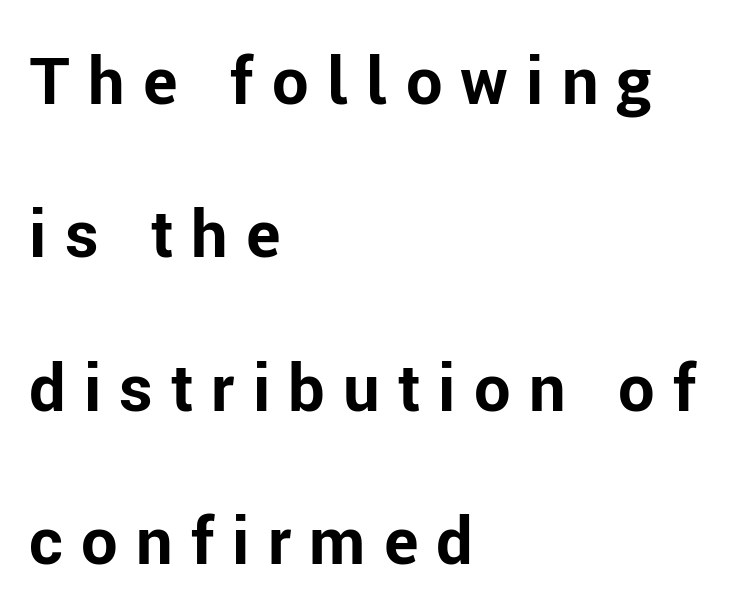
Q: Is the text bold? A: Yes.
Q: Is the text italic (slanted)? A: No, it is upright.
Q: Is the typeface a serif or a sans-serif typeface? A: Sans-serif.
Q: Is the text underlined? A: No.
Q: How is the paragraph aligned? A: Left-aligned.
Q: Is the spacing between letters normal or unusually wide? A: Unusually wide.
Q: Is the spacing between lines tight, normal or loose? A: Loose.
Q: Width (condensed, normal, or wide)? A: Normal.
Q: Stroke contrast? A: Low.
Q: x-height? A: Medium.
Q: Monospaced? A: No.
